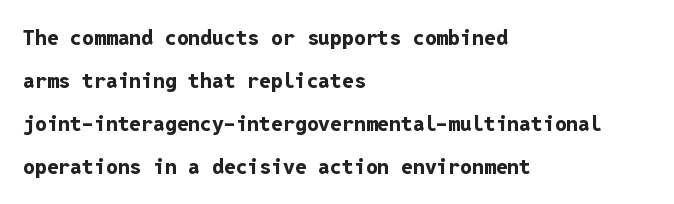
Glyph-to-glyph distance matches everyday printed text. The passage is arranged the way most books set body copy — flush left. Its strokes are broad and dark, the hallmark of bold type. Honestly, the rows look like they've been pulled way apart.
